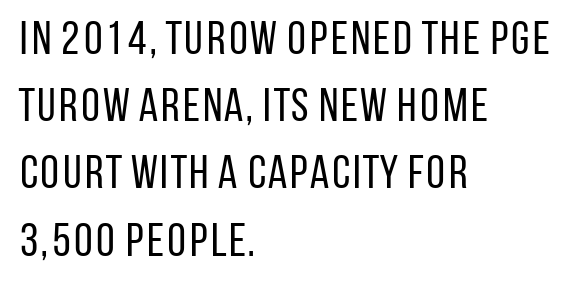
{"serif": "no", "italic": "no", "bold": "no", "weight": "regular", "width": "condensed", "stroke_contrast": "low", "x_height": "large", "monospaced": "no", "underline": "no", "align": "left", "line_spacing": "normal", "line_spacing_ratio": 1.43, "letter_spacing": "normal", "letter_spacing_em": 0.0, "glyph_px": 47}
